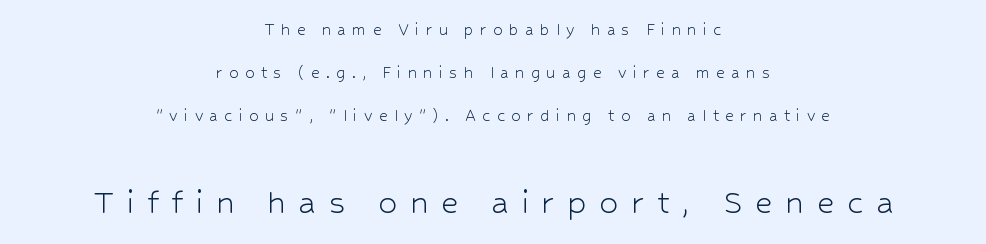
The image shows 38 px light sans-serif type, upright; set centered, loose line spacing (2.27x), unusually wide letter spacing (+0.33 em), not underlined; the second (bottom) block is 2.0x larger; low stroke contrast and a medium x-height.
